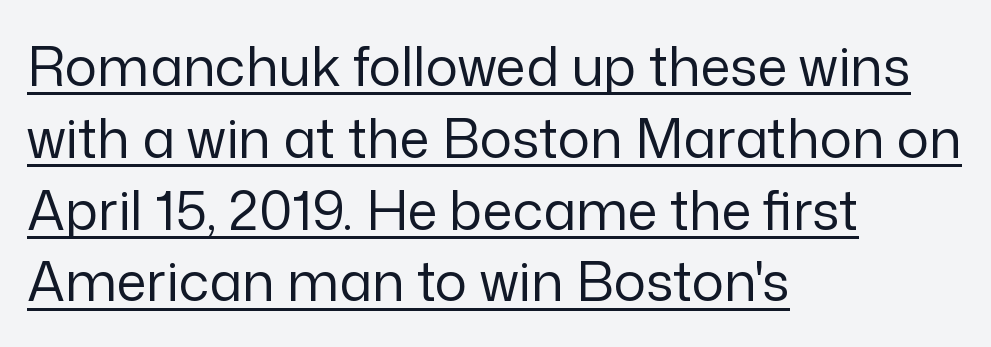
Q: Is the text bold? A: No.
Q: Is the text italic (slanted)? A: No, it is upright.
Q: Is the typeface a serif or a sans-serif typeface? A: Sans-serif.
Q: Is the text underlined? A: Yes.
Q: How is the paragraph aligned? A: Left-aligned.
Q: Is the spacing between letters normal or unusually wide? A: Normal.
Q: Is the spacing between lines tight, normal or loose? A: Normal.
Q: Width (condensed, normal, or wide)? A: Normal.
Q: Stroke contrast? A: Low.
Q: x-height? A: Medium.
Q: Monospaced? A: No.
